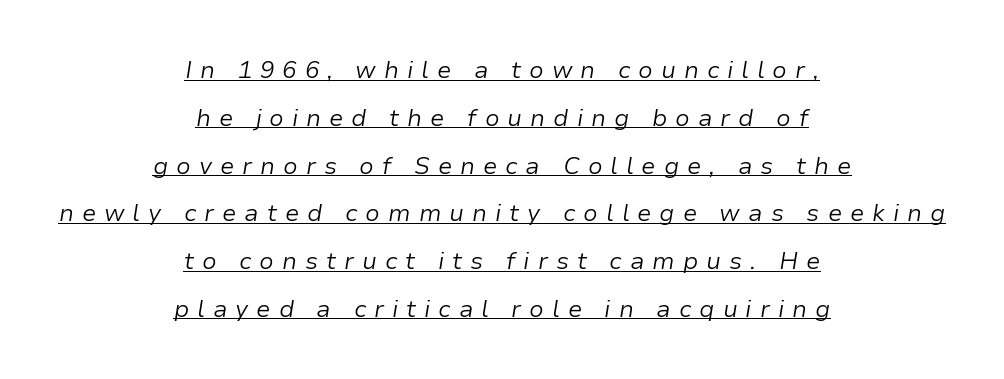
{"italic": "yes", "lean": "right", "slant_degrees": 9, "bold": "no", "underline": "yes", "align": "center", "line_spacing": "loose", "line_spacing_ratio": 1.99, "letter_spacing": "wide", "letter_spacing_em": 0.33, "glyph_px": 24}
